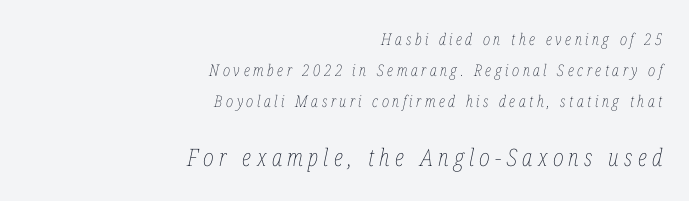
The baseline area is clear. Words appear elongated and porous because spacing is wide. The text carries the slant typical of an italic or oblique font. The lines are quadded right. Stem width sits at or under what a default text font uses. What's the leading like? Stretched, with rows far apart.
